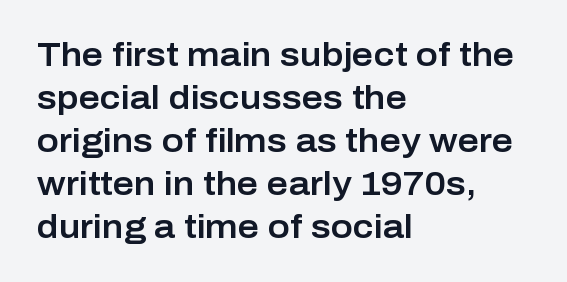
{"serif": "no", "italic": "no", "width": "normal", "stroke_contrast": "low", "x_height": "medium", "monospaced": "no", "underline": "no", "align": "left", "line_spacing": "normal", "line_spacing_ratio": 1.3, "letter_spacing": "normal", "letter_spacing_em": 0.0, "glyph_px": 33}
